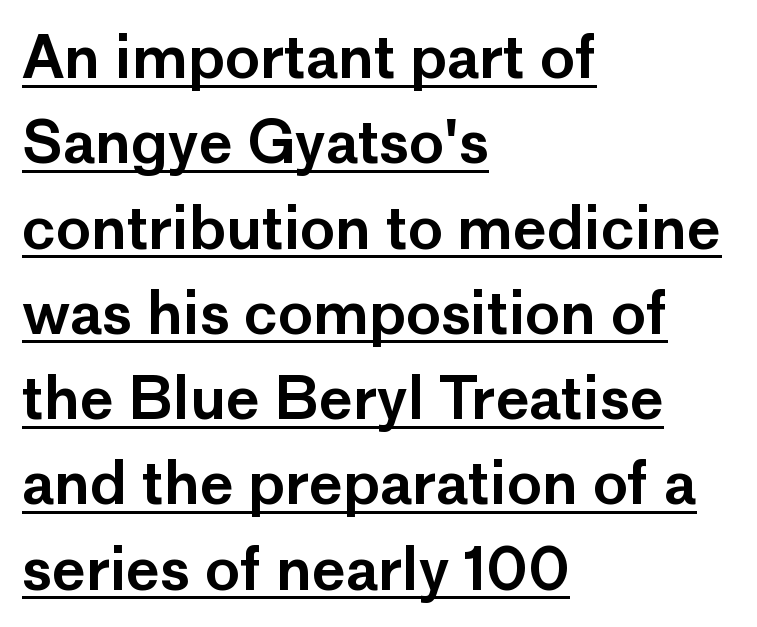
Grotesque or geometric, the face here clearly has no serifs. The block of text has a typical density, with ordinary space between rows. The letters stand upright; this is a roman face. The paragraph shown leans on its left margin. These characters rest on top of a visible drawn line.
